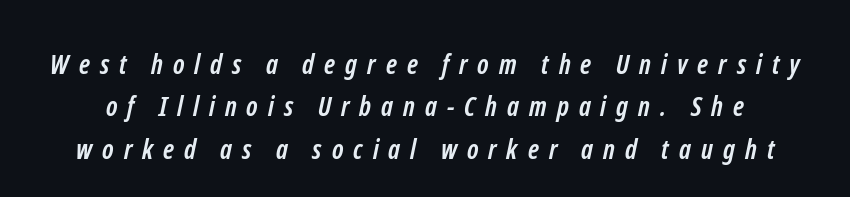
Chunky letters — that's bold for sure. The specimen omits any rule beneath the text block's lines. The tracking reads as deliberately expanded to a designer's eye. The leading is moderate, giving the passage an even texture.
